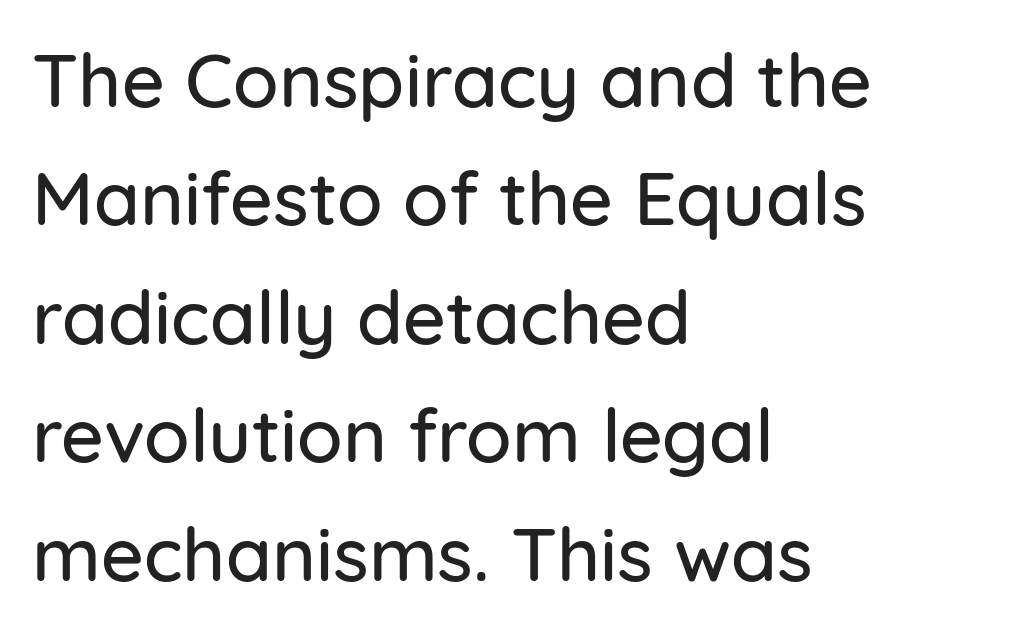
{"serif": "no", "italic": "no", "width": "normal", "stroke_contrast": "low", "x_height": "medium", "monospaced": "no", "underline": "no", "align": "left", "line_spacing": "normal", "line_spacing_ratio": 1.58, "letter_spacing": "normal", "letter_spacing_em": 0.0, "glyph_px": 75}
